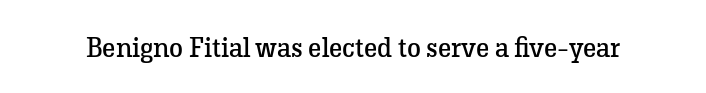
The image shows 28 px regular-weight serif type, upright; set normal letter spacing, not underlined; low stroke contrast and a medium x-height.
